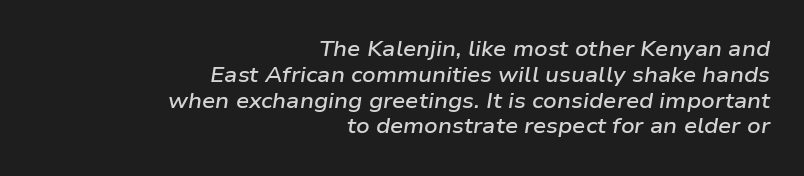
Tracking here is standard; glyphs follow each other at the usual distance. In terms of weight, the rendering is demibold, just under bold. Short and long lines alike share a common ending point at right. Quick note: underline off.
